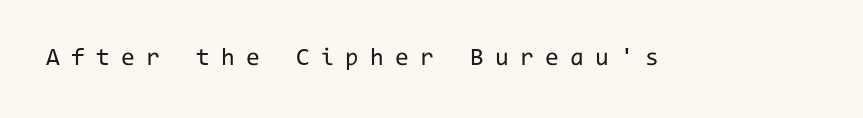
{"italic": "no", "bold": "no", "underline": "no", "letter_spacing": "wide", "letter_spacing_em": 0.45, "glyph_px": 25}
